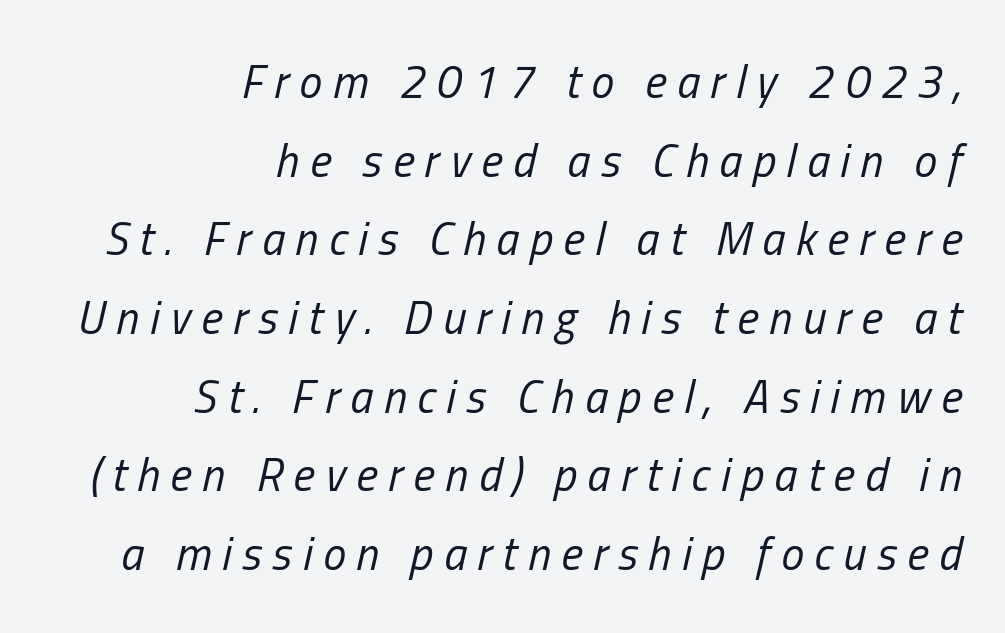
The rendering applies a slant to the glyphs. Line ends are locked; line starts wander. Looks like regular typesetting: each glyph gets only the width it needs. Think standard paragraph weight, or any step lighter than that. Here the glyphs are tracked loosely, breaking word shapes into spaced letters. The foot of each line stays bare and open.
